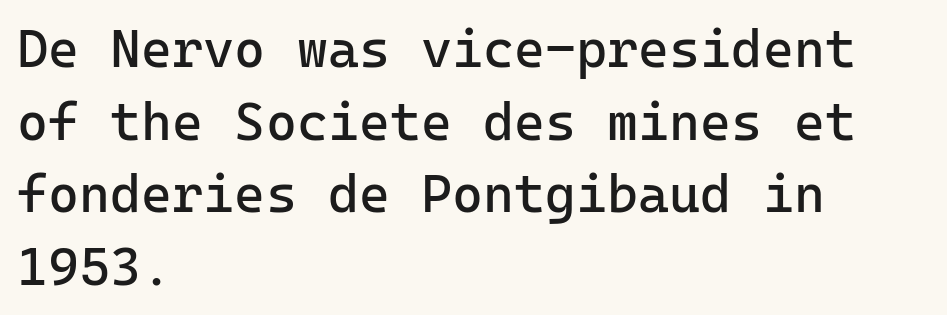
{"serif": "no", "italic": "no", "bold": "no", "weight": "regular", "width": "normal", "stroke_contrast": "low", "x_height": "medium", "underline": "no", "align": "left", "line_spacing": "normal", "line_spacing_ratio": 1.37, "letter_spacing": "normal", "letter_spacing_em": 0.0, "glyph_px": 53}
